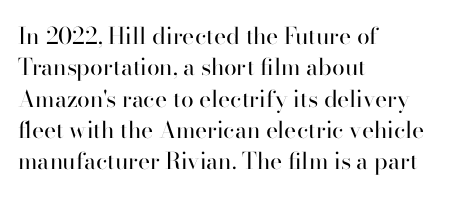
{"italic": "no", "bold": "no", "underline": "no", "align": "left", "line_spacing": "normal", "line_spacing_ratio": 1.36, "letter_spacing": "normal", "letter_spacing_em": 0.0, "glyph_px": 23}
